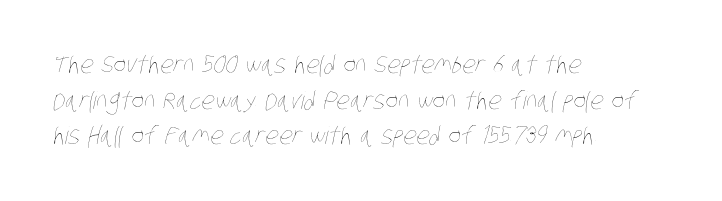
{"bold": "no", "underline": "no", "align": "left", "line_spacing": "normal", "line_spacing_ratio": 1.48, "letter_spacing": "normal", "letter_spacing_em": 0.0, "glyph_px": 24}
